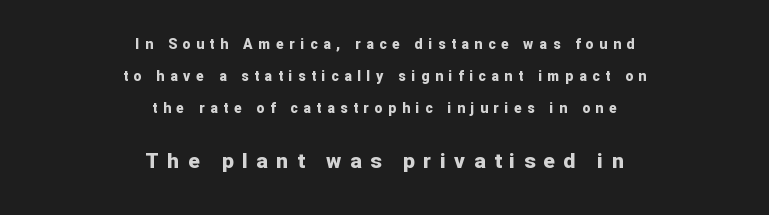
Has an underline been added? It has not. Between one letter and the next there's a generous, obvious gap. Type size steps up from the first block to the second. Each new line begins a long way beneath the previous one. Does the lettering tilt? It doesn't — this is upright. Visually the block forms a symmetrical silhouette, jagged on both flanks.
